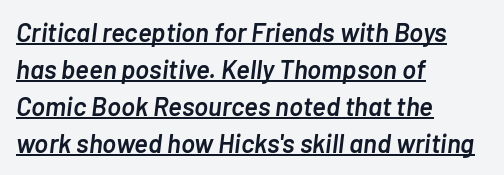
Compared with undecorated copy, this sample adds a rule below the words. The letters are slanted; this is an italic face. The leading is moderate, giving the passage an even texture. The glyphs have the mass of a demibold cut, below bold. A typesetter would call this zero additional tracking.
